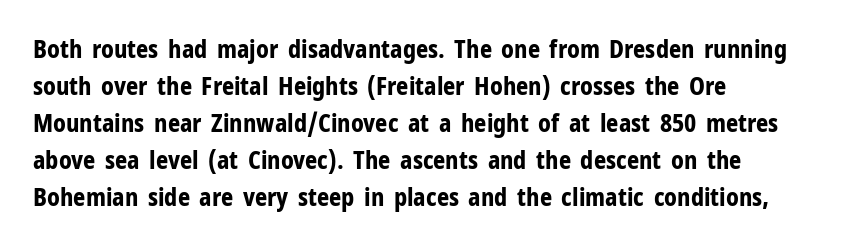
Q: Is the text bold? A: Yes.
Q: Is the text italic (slanted)? A: No, it is upright.
Q: Is the text underlined? A: No.
Q: How is the paragraph aligned? A: Left-aligned.
Q: Is the spacing between letters normal or unusually wide? A: Normal.
Q: Is the spacing between lines tight, normal or loose? A: Normal.
